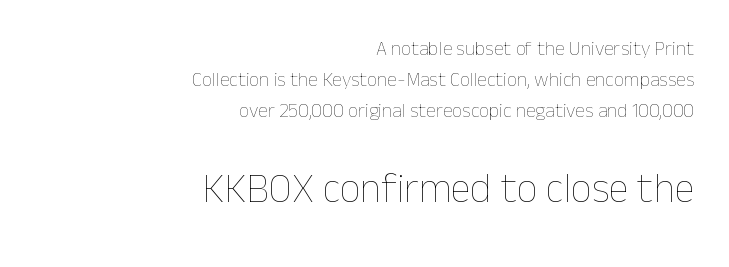
{"italic": "no", "bold": "no", "weight": "thin", "width": "normal", "stroke_contrast": "low", "x_height": "medium", "monospaced": "no", "underline": "no", "align": "right", "line_spacing": "normal", "line_spacing_ratio": 1.56, "letter_spacing": "normal", "letter_spacing_em": 0.0, "larger_block": "second", "size_ratio": 2.05, "glyph_px": 41}
